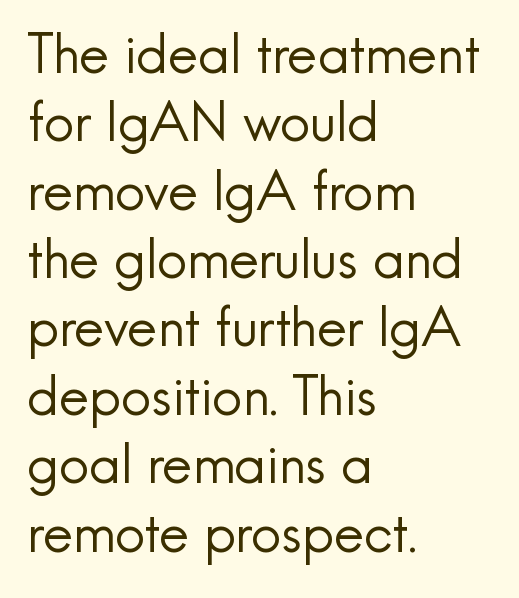
Q: Is the text bold? A: No.
Q: Is the text italic (slanted)? A: No, it is upright.
Q: Is the typeface a serif or a sans-serif typeface? A: Sans-serif.
Q: Is the text underlined? A: No.
Q: How is the paragraph aligned? A: Left-aligned.
Q: Is the spacing between letters normal or unusually wide? A: Normal.
Q: Is the spacing between lines tight, normal or loose? A: Normal.
Q: Width (condensed, normal, or wide)? A: Normal.
Q: x-height? A: Small.
Q: Monospaced? A: No.
